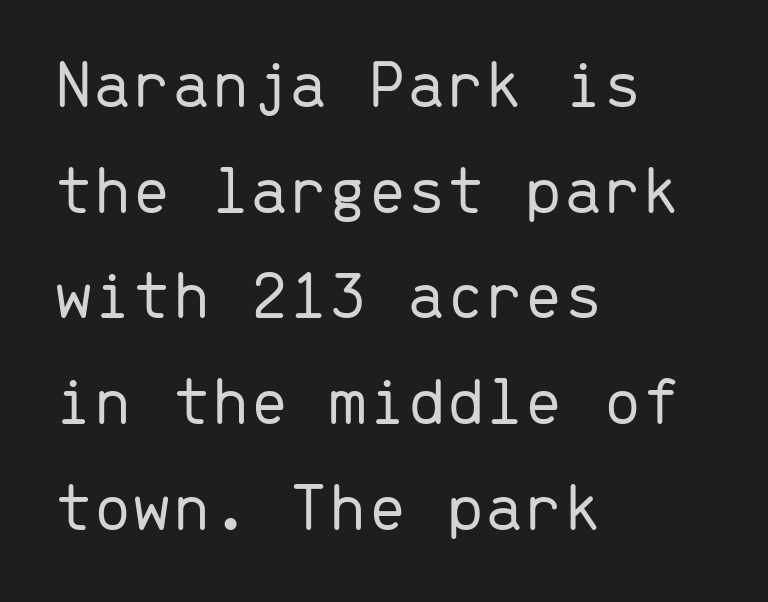
The image shows 70 px light sans-serif type, upright, monospaced; set left-aligned, normal line spacing (1.51x), normal letter spacing, not underlined; low stroke contrast and a medium x-height.
